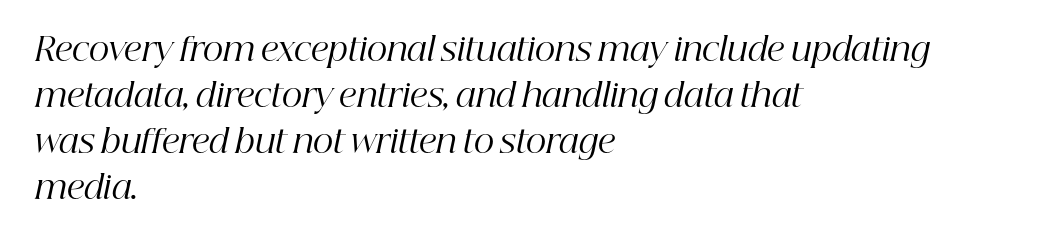
{"serif": "yes", "italic": "yes", "lean": "right", "slant_degrees": 12, "bold": "no", "weight": "regular", "width": "normal", "stroke_contrast": "high", "x_height": "medium", "monospaced": "no", "underline": "no", "align": "left", "line_spacing": "normal", "line_spacing_ratio": 1.44, "letter_spacing": "normal", "letter_spacing_em": 0.0, "glyph_px": 32}
